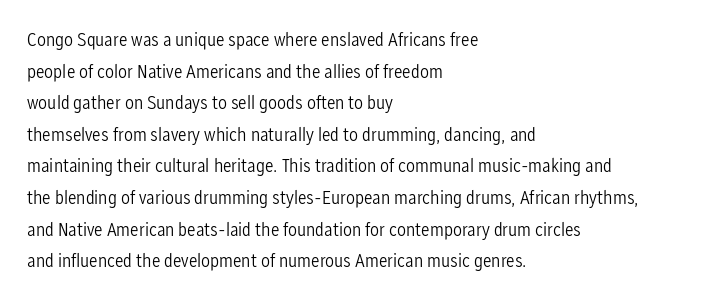
The image shows 20 px text type, upright; set left-aligned, normal line spacing (1.58x), normal letter spacing, not underlined.
